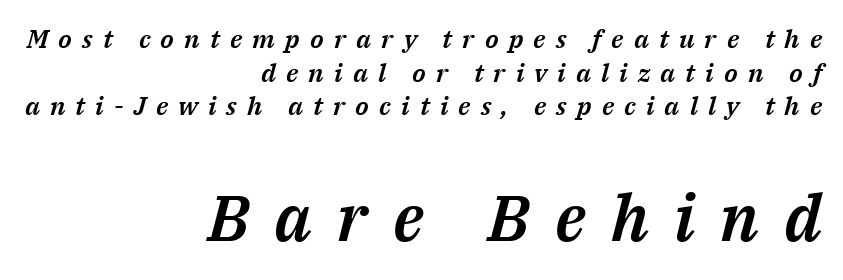
How are the letters spaced? Widely, with obvious added tracking. Vertically, the passage feels balanced, rows spaced as you'd expect. Do the characters align in a grid? No, the font is proportional. Right-aligned paragraph, ragged on the left. The letters are slanted; this is an italic face.
